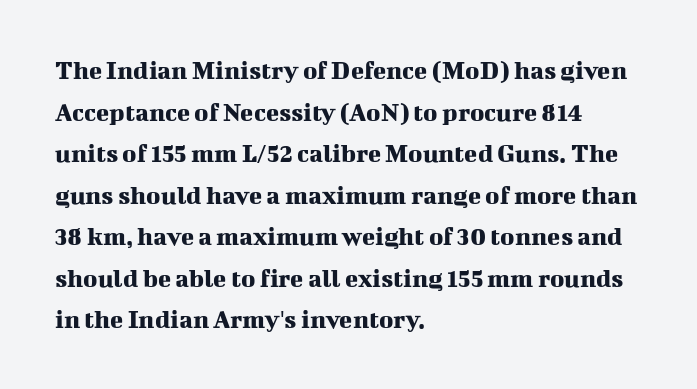
Q: Is the text italic (slanted)? A: No, it is upright.
Q: Is the text underlined? A: No.
Q: How is the paragraph aligned? A: Left-aligned.
Q: Is the spacing between letters normal or unusually wide? A: Normal.
Q: Is the spacing between lines tight, normal or loose? A: Normal.
